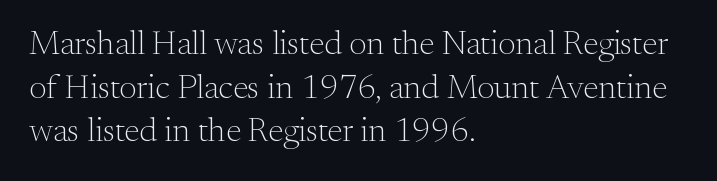
{"serif": "yes", "italic": "no", "bold": "no", "weight": "light", "width": "normal", "stroke_contrast": "medium", "x_height": "small", "monospaced": "no", "underline": "no", "align": "left", "line_spacing": "normal", "line_spacing_ratio": 1.28, "letter_spacing": "normal", "letter_spacing_em": 0.0, "glyph_px": 34}
